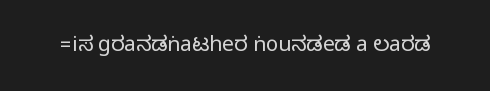
{"italic": "no", "underline": "no", "letter_spacing": "normal", "letter_spacing_em": 0.0, "glyph_px": 21}
